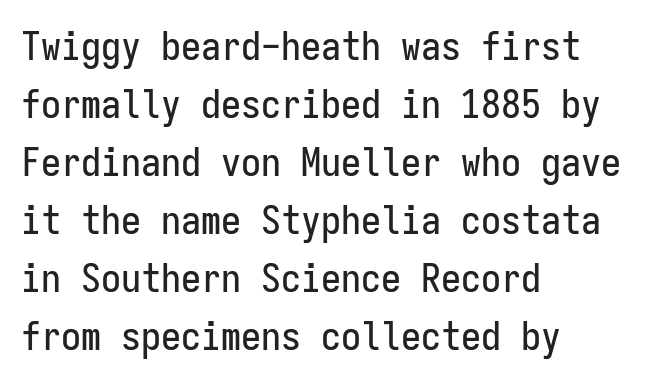
The image shows 40 px condensed sans-serif type, upright, monospaced; set left-aligned, normal line spacing (1.45x), normal letter spacing, not underlined; low stroke contrast and a medium x-height.
